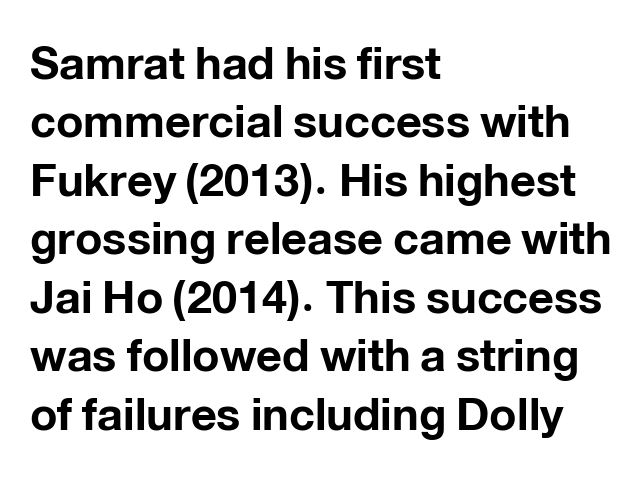
{"serif": "no", "italic": "no", "bold": "yes", "weight": "bold", "width": "normal", "stroke_contrast": "low", "x_height": "medium", "monospaced": "no", "underline": "no", "align": "left", "line_spacing": "normal", "line_spacing_ratio": 1.3, "letter_spacing": "normal", "letter_spacing_em": 0.0, "glyph_px": 45}
